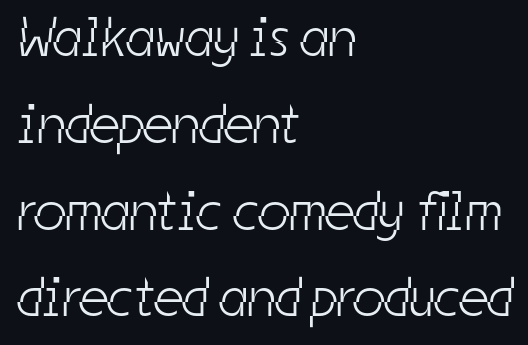
{"serif": "no", "bold": "no", "weight": "light", "width": "condensed", "stroke_contrast": "low", "x_height": "medium", "monospaced": "no", "underline": "no", "align": "left", "line_spacing": "normal", "line_spacing_ratio": 1.55, "letter_spacing": "normal", "letter_spacing_em": 0.0, "glyph_px": 56}
